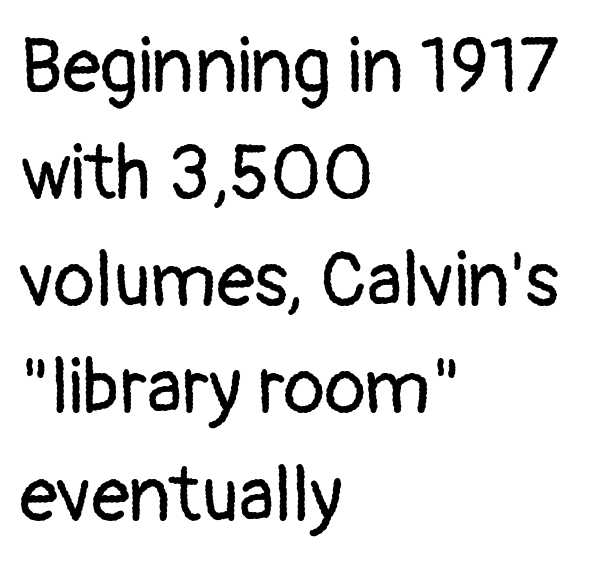
The lines in this sample share a left origin and differ only in where they stop. Serif or sans? Sans — the stroke terminals are bare. Each new line begins a customary step beneath the previous one. The foot of each line stays bare and open.
